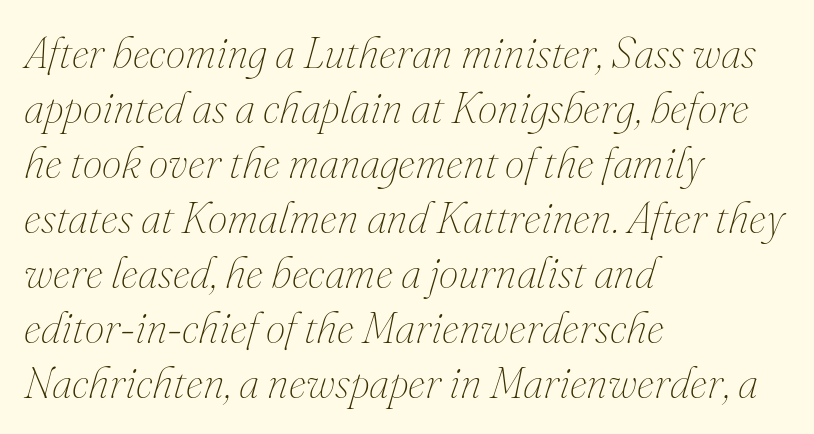
The weight would be labelled regular, book, light, or lighter still. Plain, unruled lines of type. Slant detected: the letters are inclined. Interline gaps are of average width in this sample. Tracking value appears to be zero — textbook default spacing.
